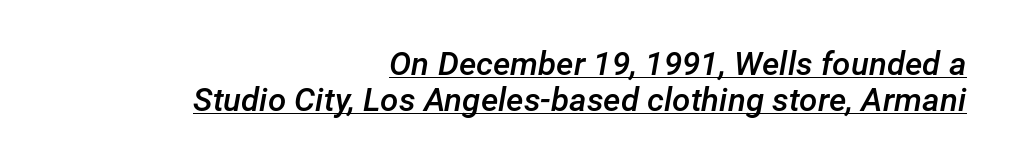
{"italic": "yes", "lean": "right", "slant_degrees": 12, "bold": "semi", "weight": "semibold", "width": "normal", "stroke_contrast": "low", "x_height": "medium", "monospaced": "no", "underline": "yes", "align": "right", "line_spacing": "tight", "line_spacing_ratio": 1.09, "letter_spacing": "normal", "letter_spacing_em": 0.0, "glyph_px": 33}
